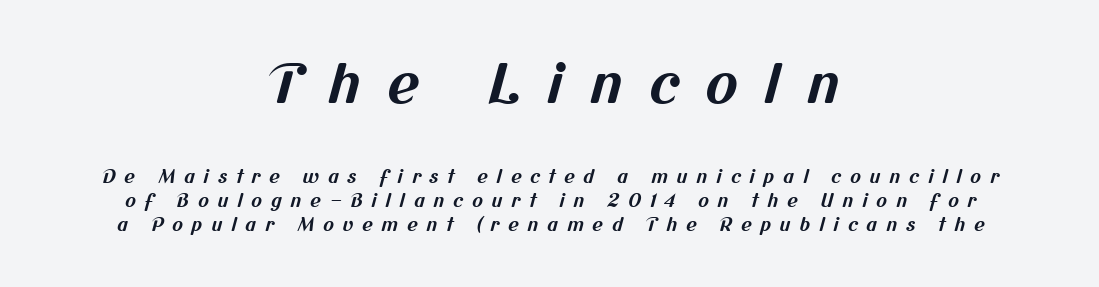
Q: Is the text bold? A: Yes.
Q: Is the typeface a serif or a sans-serif typeface? A: Sans-serif.
Q: Is the text underlined? A: No.
Q: How is the paragraph aligned? A: Centered.
Q: Is the spacing between letters normal or unusually wide? A: Unusually wide.
Q: Is the spacing between lines tight, normal or loose? A: Normal.
Q: Which block of text is set in a larger size, the first (top) or the second (bottom)? A: The first (top) one.
Q: Width (condensed, normal, or wide)? A: Normal.
Q: Stroke contrast? A: Medium.
Q: x-height? A: Medium.
Q: Monospaced? A: No.
